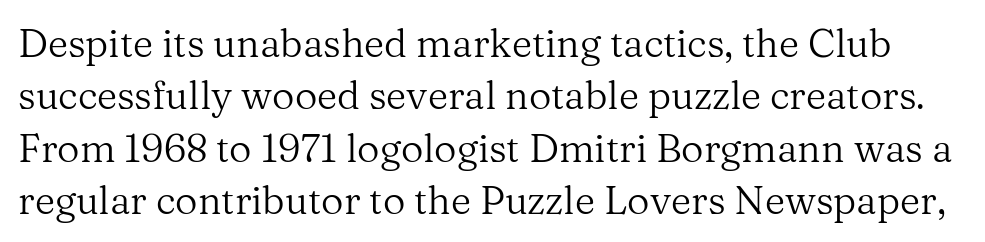
{"serif": "yes", "italic": "no", "bold": "no", "weight": "regular", "width": "normal", "stroke_contrast": "medium", "x_height": "medium", "monospaced": "no", "underline": "no", "line_spacing": "normal", "line_spacing_ratio": 1.34, "letter_spacing": "normal", "letter_spacing_em": 0.0, "glyph_px": 39}
